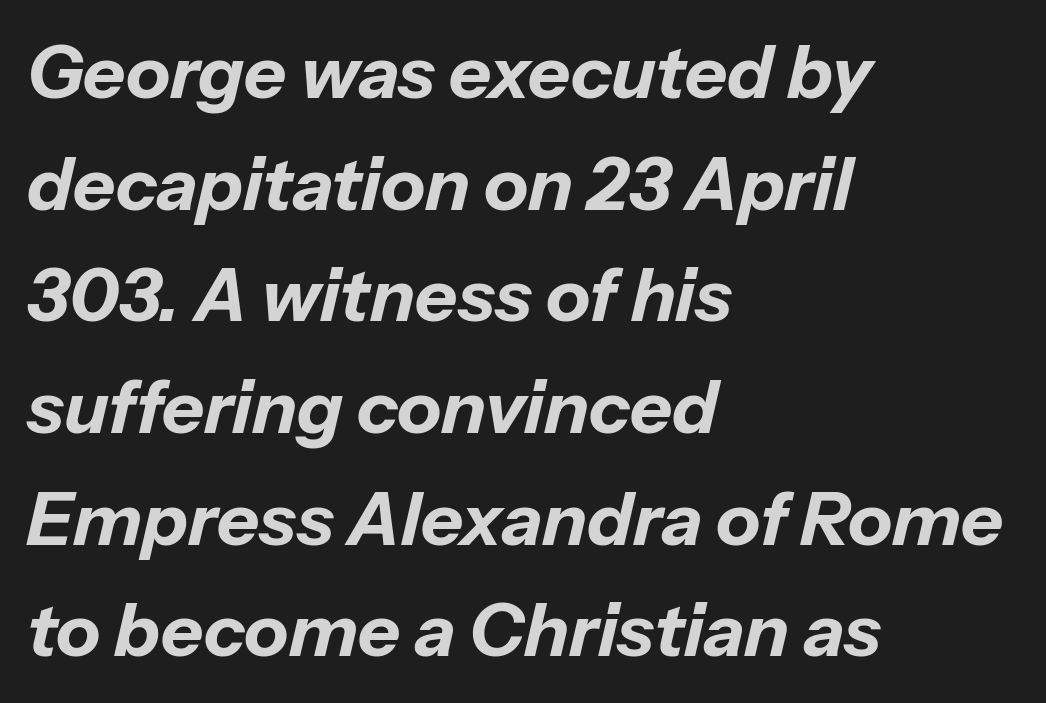
Character widths vary here, with narrow letters taking less room than wide ones. The font's italic variant was chosen for this text. Descender tails drop into unmarked territory. These lines are set flush left with a ragged right edge. One glance says typical: line gaps are just what's usual. Compared with an ordinary text face, these strokes are far heavier — a full bold.
